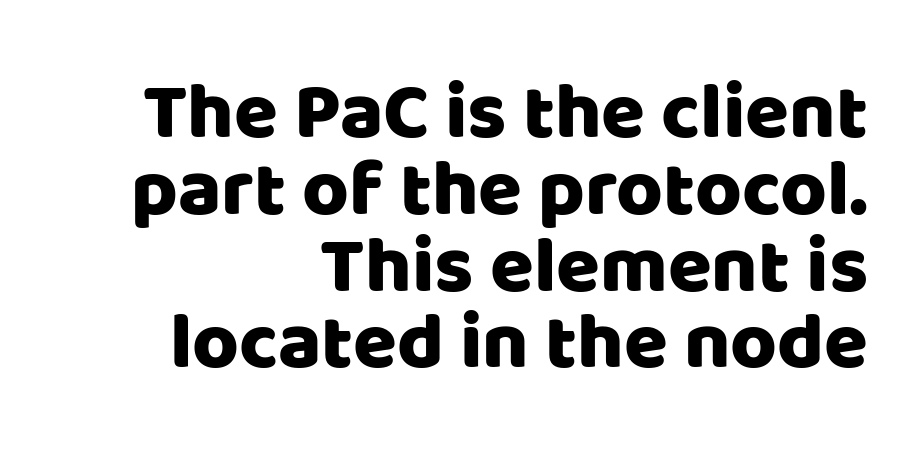
Q: Is the text italic (slanted)? A: No, it is upright.
Q: Is the typeface a serif or a sans-serif typeface? A: Sans-serif.
Q: Is the text underlined? A: No.
Q: How is the paragraph aligned? A: Right-aligned.
Q: Is the spacing between letters normal or unusually wide? A: Normal.
Q: Is the spacing between lines tight, normal or loose? A: Tight.
Q: Width (condensed, normal, or wide)? A: Normal.
Q: Stroke contrast? A: Low.
Q: x-height? A: Large.
Q: Monospaced? A: No.
